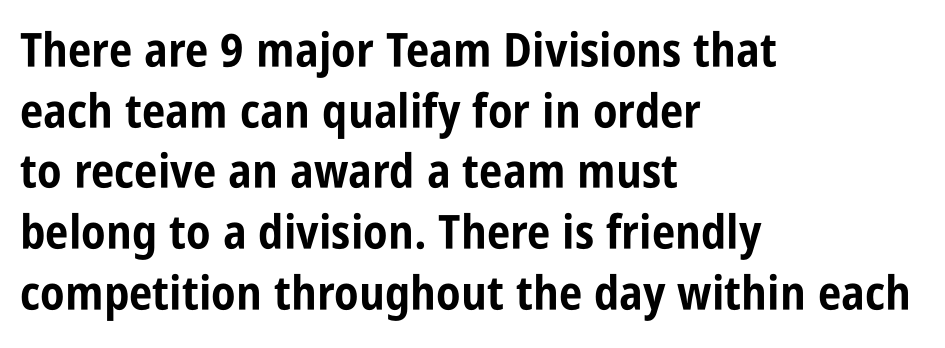
The string is rendered with underlining switched off. This sample keeps an unexceptional amount of space between lines. Grotesque or geometric, the face here clearly has no serifs. Each word holds together tightly as a unit, with standard inter-letter gaps. Is this a fixed-width face? No — the glyphs have proportional, varying widths. The letters stand upright; this is a roman face.
